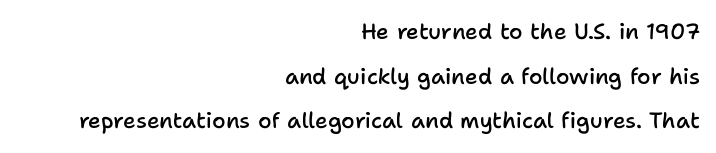
Q: Is the text bold? A: Semi-bold.
Q: Is the text italic (slanted)? A: No, it is upright.
Q: Is the text underlined? A: No.
Q: How is the paragraph aligned? A: Right-aligned.
Q: Is the spacing between letters normal or unusually wide? A: Normal.
Q: Is the spacing between lines tight, normal or loose? A: Loose.
